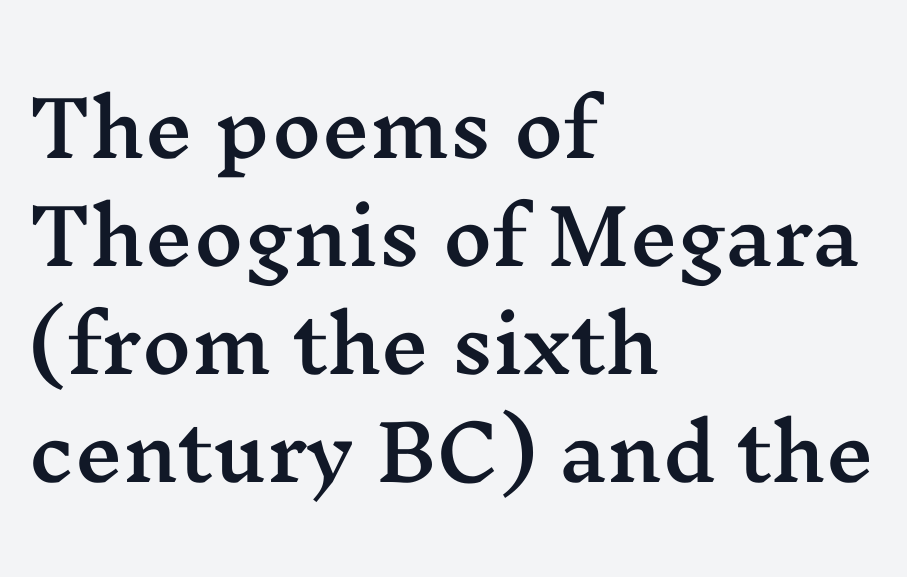
The image shows 76 px wide serif type, upright; set left-aligned, normal line spacing (1.42x), normal letter spacing, not underlined; medium stroke contrast and a medium x-height.
